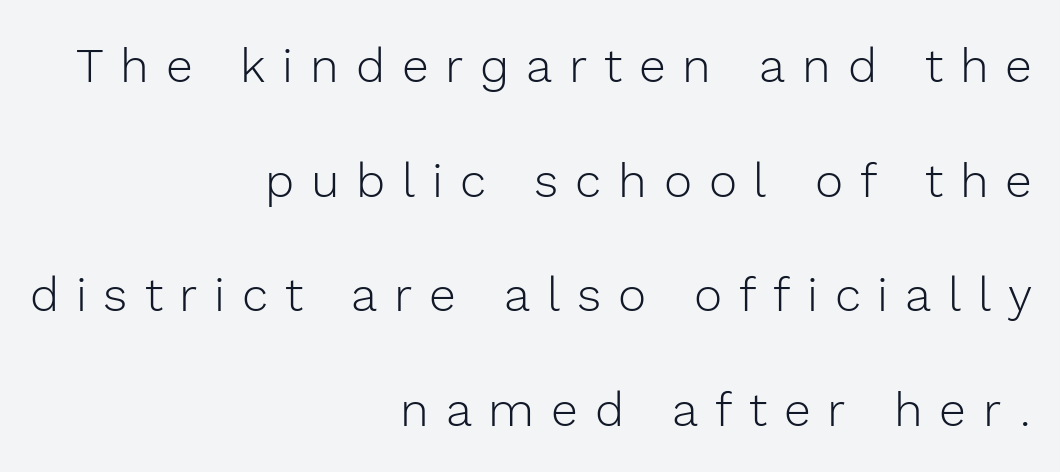
{"serif": "no", "italic": "no", "bold": "no", "weight": "light", "width": "normal", "x_height": "medium", "monospaced": "no", "underline": "no", "align": "right", "line_spacing": "loose", "line_spacing_ratio": 2.39, "letter_spacing": "wide", "letter_spacing_em": 0.35, "glyph_px": 48}
